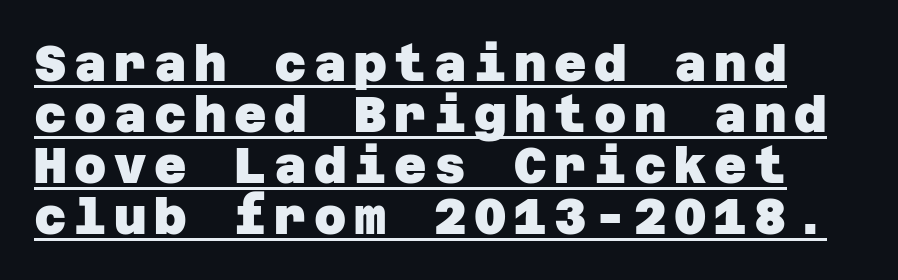
The image shows 50 px heavy sans-serif type; set tight line spacing (1.02x), underlined; low stroke contrast and a large x-height.
